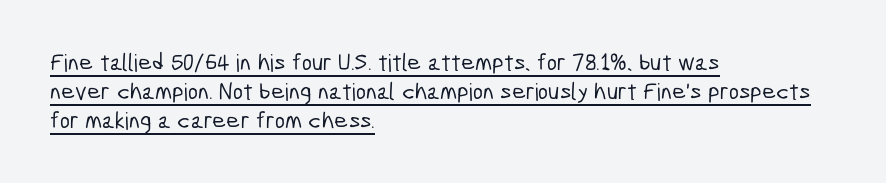
The image shows 24 px text type; set left-aligned, line spacing 1.2x, normal letter spacing, underlined.
